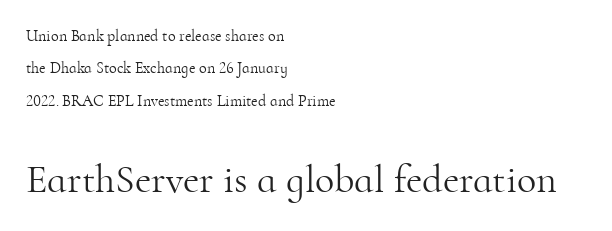
Q: Is the text bold? A: No.
Q: Is the text italic (slanted)? A: No, it is upright.
Q: Is the typeface a serif or a sans-serif typeface? A: Serif.
Q: Is the text underlined? A: No.
Q: How is the paragraph aligned? A: Left-aligned.
Q: Is the spacing between letters normal or unusually wide? A: Normal.
Q: Is the spacing between lines tight, normal or loose? A: Loose.
Q: Which block of text is set in a larger size, the first (top) or the second (bottom)? A: The second (bottom) one.
Q: Width (condensed, normal, or wide)? A: Normal.
Q: Stroke contrast? A: High.
Q: x-height? A: Small.
Q: Monospaced? A: No.
